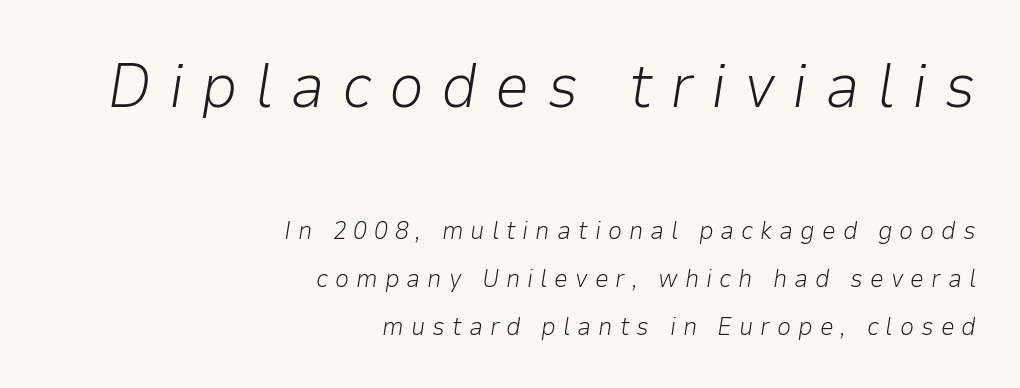
{"italic": "yes", "lean": "right", "slant_degrees": 9, "bold": "no", "weight": "light", "width": "normal", "stroke_contrast": "low", "x_height": "medium", "monospaced": "no", "underline": "no", "align": "right", "line_spacing": "loose", "line_spacing_ratio": 1.92, "letter_spacing": "wide", "letter_spacing_em": 0.28, "larger_block": "first", "size_ratio": 2.48, "glyph_px": 62}
